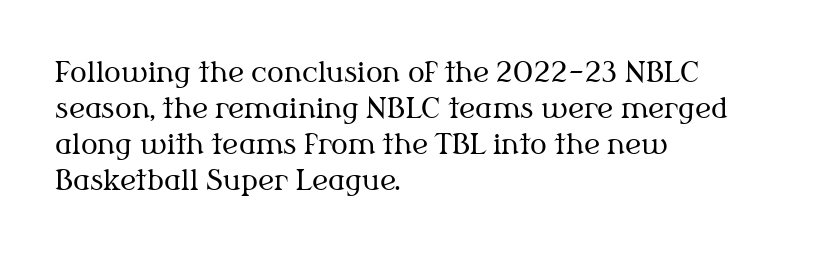
{"serif": "yes", "italic": "no", "bold": "no", "weight": "regular", "width": "normal", "stroke_contrast": "medium", "x_height": "medium", "monospaced": "no", "underline": "no", "align": "left", "line_spacing": "normal", "line_spacing_ratio": 1.28, "letter_spacing": "normal", "letter_spacing_em": 0.0, "glyph_px": 28}
